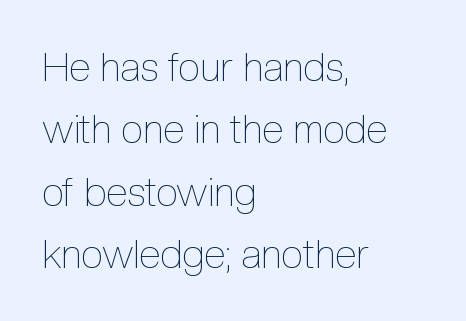
The space between consecutive lines is moderate. Every row of glyphs begins at an identical x-position on the left. You can tell it's not italic because the verticals are truly vertical. The font is comparable to plain body text, perhaps lighter.
